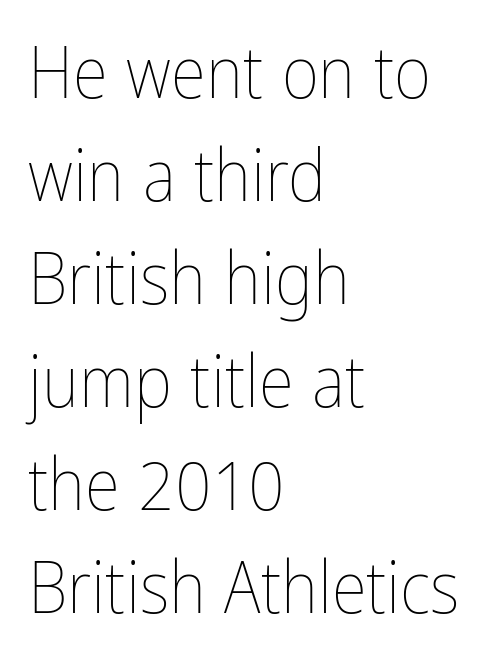
{"italic": "no", "bold": "no", "weight": "thin", "width": "condensed", "stroke_contrast": "low", "x_height": "medium", "monospaced": "no", "underline": "no", "align": "left", "line_spacing": "normal", "line_spacing_ratio": 1.43, "letter_spacing": "normal", "letter_spacing_em": 0.0, "glyph_px": 72}
